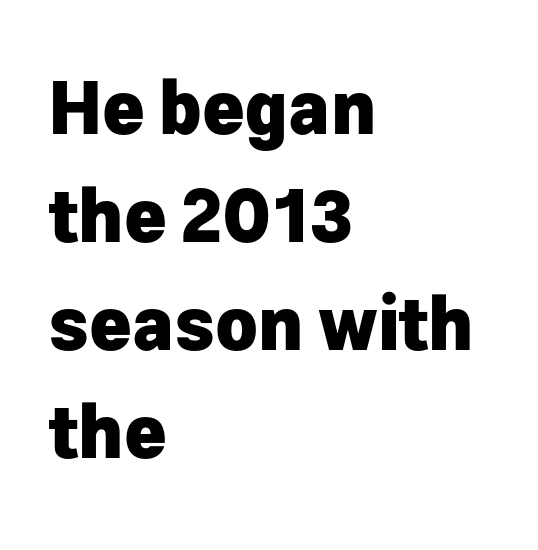
{"serif": "no", "italic": "no", "bold": "yes", "weight": "heavy", "width": "normal", "stroke_contrast": "low", "x_height": "medium", "monospaced": "no", "underline": "no", "align": "left", "line_spacing": "normal", "line_spacing_ratio": 1.5, "letter_spacing": "normal", "letter_spacing_em": 0.0, "glyph_px": 72}
